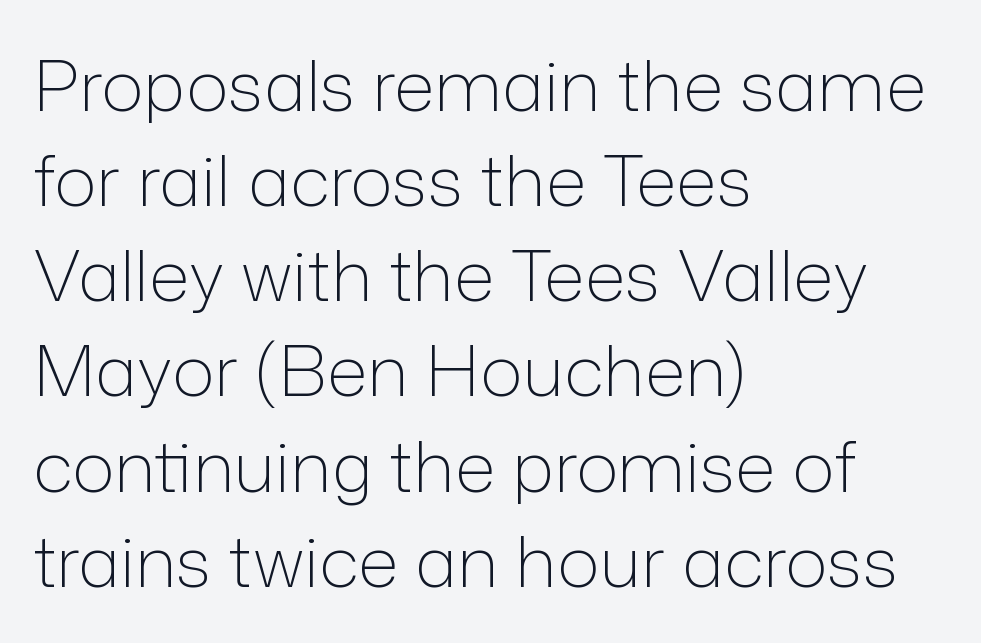
{"serif": "no", "italic": "no", "bold": "no", "weight": "light", "width": "normal", "stroke_contrast": "low", "x_height": "medium", "monospaced": "no", "underline": "no", "align": "left", "line_spacing": "normal", "line_spacing_ratio": 1.34, "letter_spacing": "normal", "letter_spacing_em": 0.0, "glyph_px": 71}
